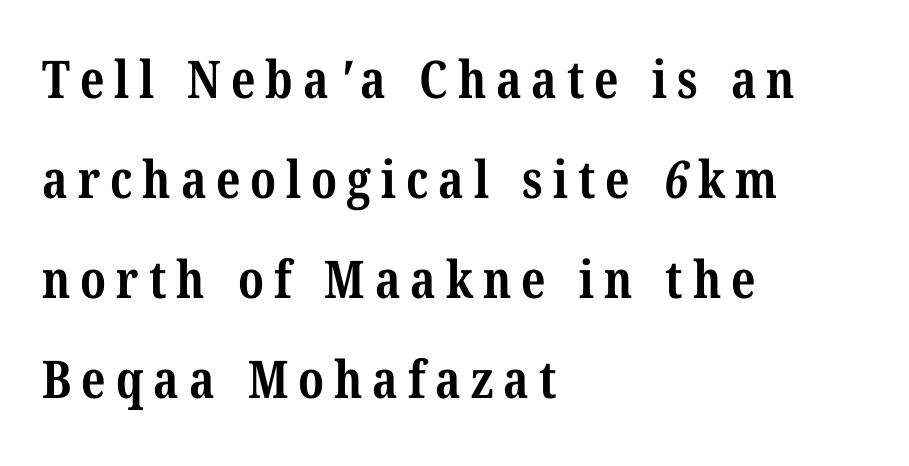
{"serif": "yes", "bold": "yes", "weight": "bold", "width": "condensed", "stroke_contrast": "medium", "x_height": "medium", "monospaced": "no", "underline": "no", "align": "left", "line_spacing": "loose", "line_spacing_ratio": 1.92, "glyph_px": 52}
